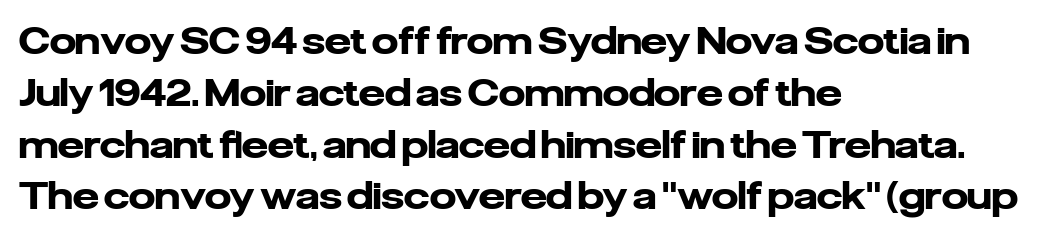
Leading matches the norm, producing a regular column. You can tell from the bare stems that sans-serif type was used. The passage shown is typed in a proportional face where columns would drift. Characters follow at the spacing the type designer built in. Horizontally, the lines are justified to the leading edge only. The typography opts for an upright posture over an oblique one.
